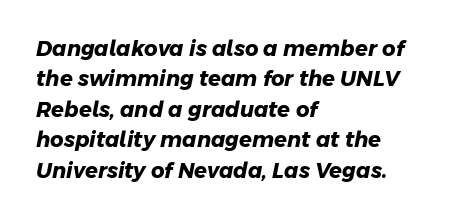
Q: Is the text bold? A: Yes.
Q: Is the text underlined? A: No.
Q: How is the paragraph aligned? A: Left-aligned.
Q: Is the spacing between letters normal or unusually wide? A: Normal.
Q: Is the spacing between lines tight, normal or loose? A: Normal.
